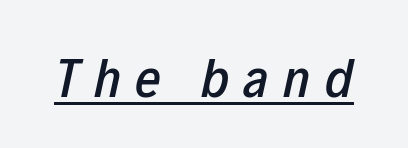
Q: Is the text italic (slanted)? A: Yes, it leans right by about 12 degrees.
Q: Is the text underlined? A: Yes.
Q: Is the spacing between letters normal or unusually wide? A: Unusually wide.
Q: Width (condensed, normal, or wide)? A: Condensed.
Q: Stroke contrast? A: Low.
Q: x-height? A: Medium.
Q: Monospaced? A: No.
